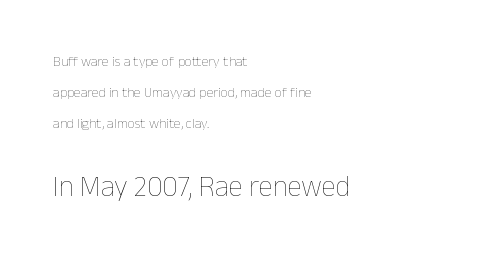
Q: Is the text bold? A: No.
Q: Is the text italic (slanted)? A: No, it is upright.
Q: Is the text underlined? A: No.
Q: How is the paragraph aligned? A: Left-aligned.
Q: Is the spacing between letters normal or unusually wide? A: Normal.
Q: Is the spacing between lines tight, normal or loose? A: Loose.
Q: Which block of text is set in a larger size, the first (top) or the second (bottom)? A: The second (bottom) one.
Q: Width (condensed, normal, or wide)? A: Normal.
Q: Stroke contrast? A: Low.
Q: x-height? A: Medium.
Q: Monospaced? A: No.
